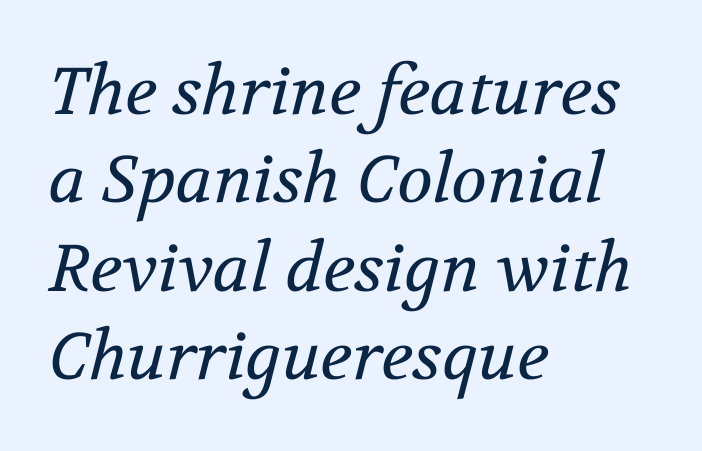
Check the space under the baseline: it is left empty. The paragraph shown leans on its left margin. Caption: face not bold, strokes unweighted. These lines are composed in type with serifs.
